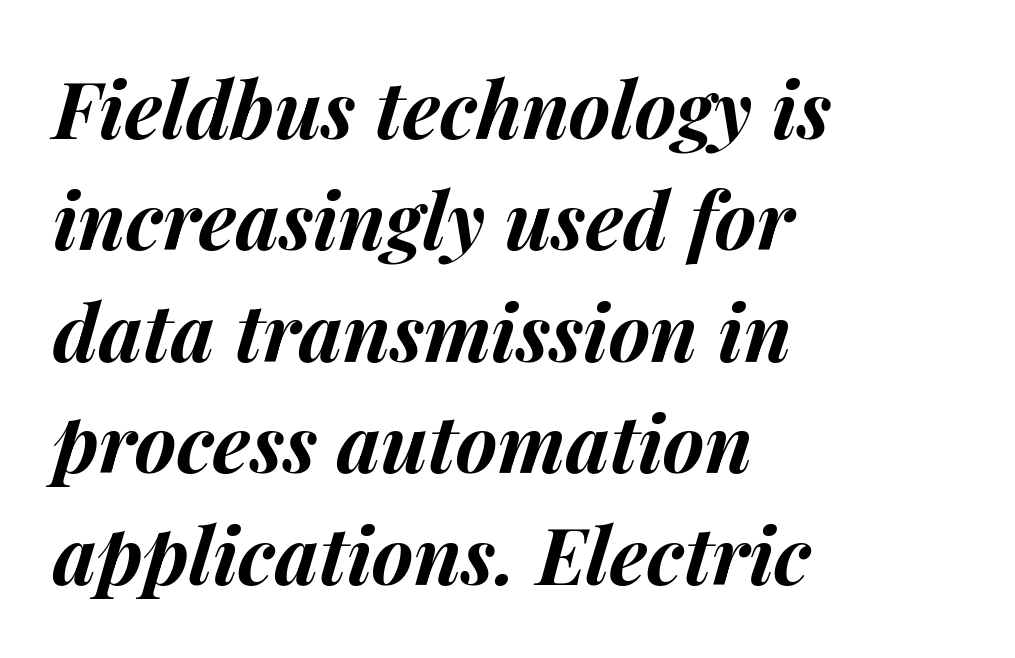
Glance below the letters and you will spot only blank space. Nothing unusual about the tracking: characters are spaced as the font intends. Compared with typical paragraphs, the rows here are spaced about the same. Set as a true bold cut, around the 700 mark. These lines are rendered in a variable-pitch font.
